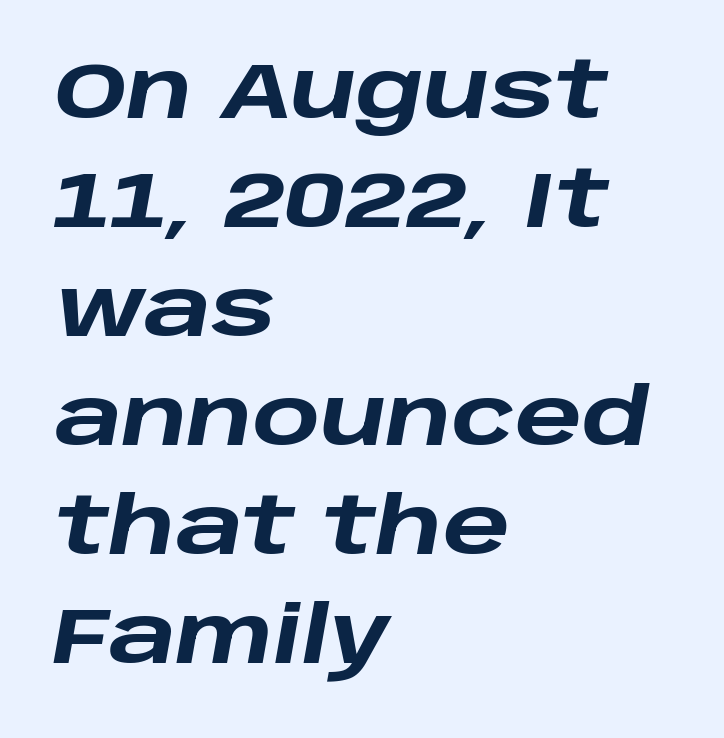
{"italic": "yes", "lean": "right", "slant_degrees": 10, "bold": "yes", "weight": "heavy", "width": "wide", "stroke_contrast": "low", "x_height": "large", "monospaced": "no", "underline": "no", "align": "left", "line_spacing": "normal", "line_spacing_ratio": 1.38, "letter_spacing": "normal", "letter_spacing_em": 0.0, "glyph_px": 79}
